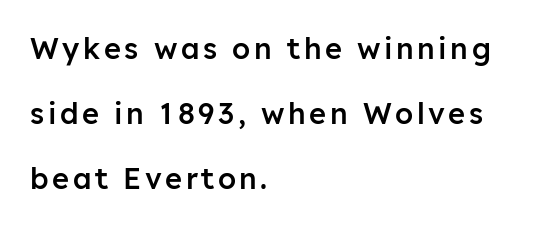
The image shows 29 px semibold sans-serif type, upright; set left-aligned, loose line spacing (2.25x), not underlined; low stroke contrast and a medium x-height.
